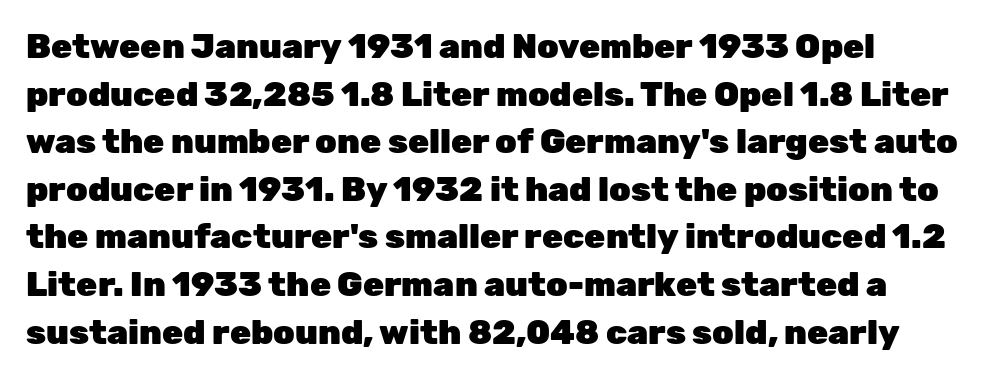
Descenders are the only things crossing below the line. Evenly set lines give the paragraph a standard silhouette. These lines keep a tight, regular rhythm from letter to letter. Every letter is thick-stroked: bold, no question. The typeface chosen for these lines omits serifs.
